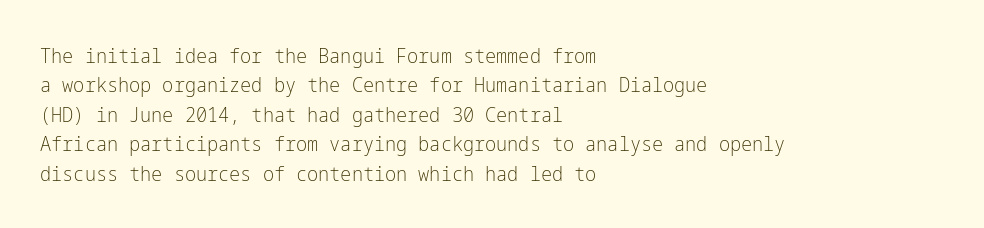
Q: Is the text bold? A: No.
Q: Is the text italic (slanted)? A: No, it is upright.
Q: Is the text underlined? A: No.
Q: How is the paragraph aligned? A: Left-aligned.
Q: Is the spacing between letters normal or unusually wide? A: Normal.
Q: Is the spacing between lines tight, normal or loose? A: Normal.
